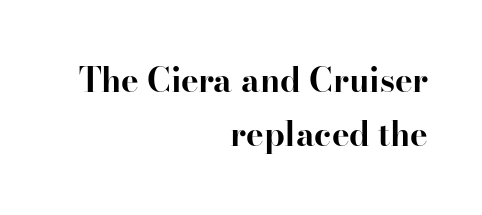
Q: Is the text bold? A: Yes.
Q: Is the text italic (slanted)? A: No, it is upright.
Q: Is the typeface a serif or a sans-serif typeface? A: Serif.
Q: Is the text underlined? A: No.
Q: How is the paragraph aligned? A: Right-aligned.
Q: Is the spacing between letters normal or unusually wide? A: Normal.
Q: Is the spacing between lines tight, normal or loose? A: Normal.
Q: Width (condensed, normal, or wide)? A: Normal.
Q: Stroke contrast? A: High.
Q: x-height? A: Small.
Q: Monospaced? A: No.
